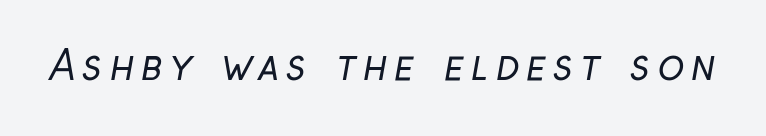
The image shows 40 px regular-weight, condensed sans-serif type; set not underlined; low stroke contrast and a medium x-height.
